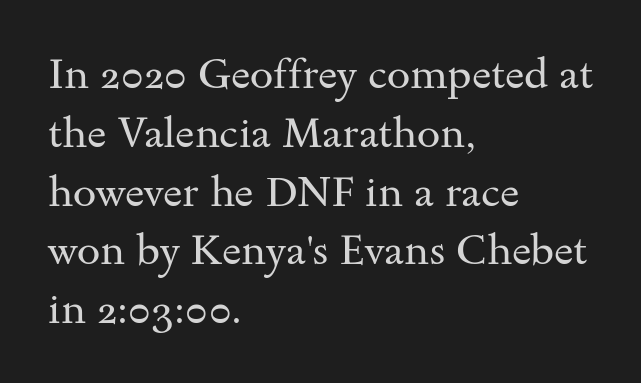
Spacing between characters is what you'd get straight out of the box. Notice how descenders clear the ascenders below comfortably — that's standard leading. Rendered with straight, roman letterforms. Looks like regular typesetting: each glyph gets only the width it needs. You can tell from the footed stems that serif type was used. Think standard paragraph weight, or any step lighter than that.
